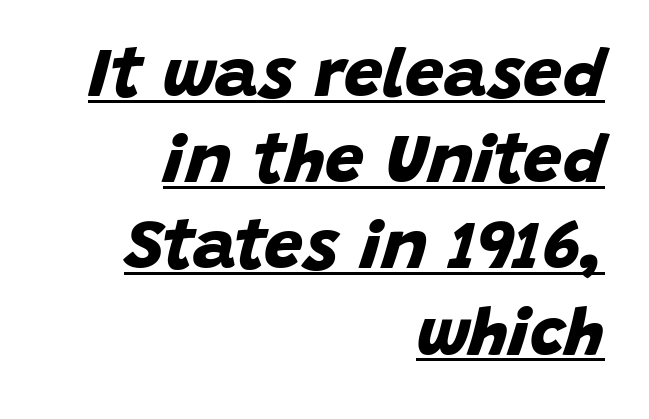
The image shows 69 px bold sans-serif type; set right-aligned, normal line spacing (1.25x), normal letter spacing, underlined; low stroke contrast and a large x-height.
